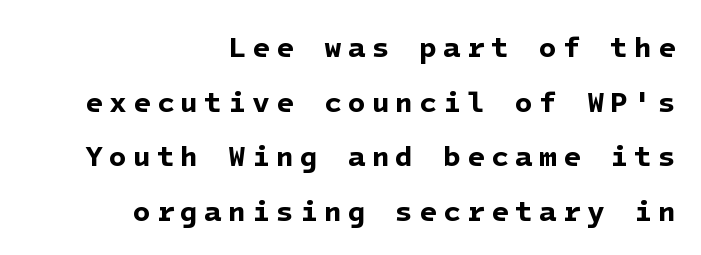
The image shows 29 px bold sans-serif type; set right-aligned, line spacing 1.88x, unusually wide letter spacing (+0.21 em), not underlined; low stroke contrast and a medium x-height.
